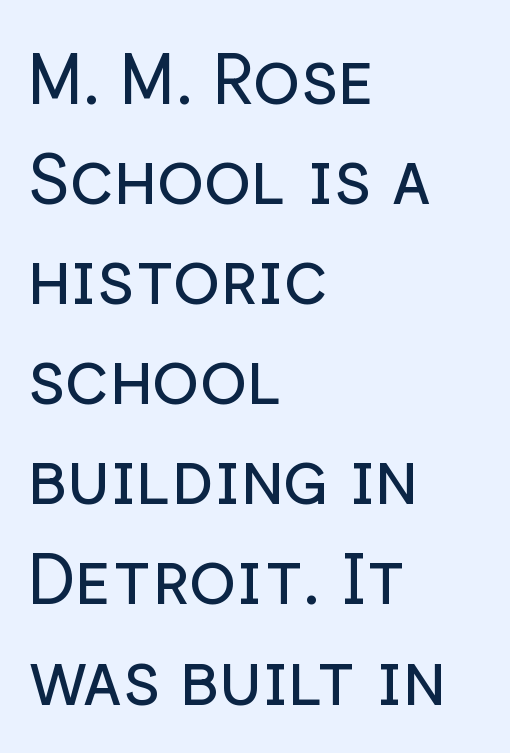
The image shows 70 px regular-weight sans-serif type, upright; set left-aligned, normal line spacing (1.43x), normal letter spacing, not underlined; low stroke contrast and a medium x-height.
